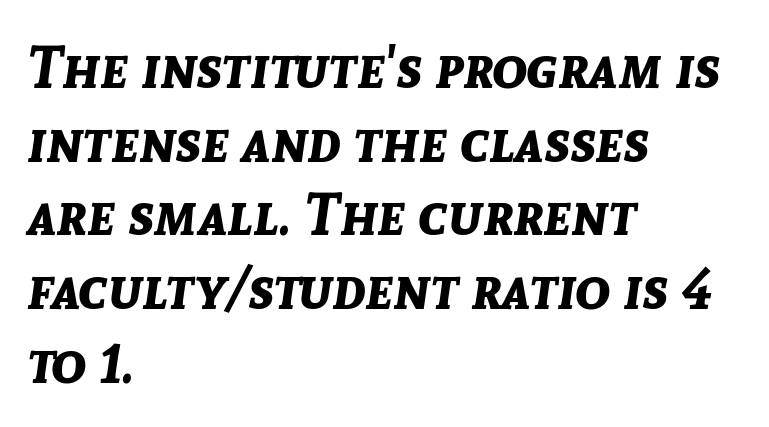
{"italic": "yes", "lean": "right", "slant_degrees": 8, "bold": "yes", "weight": "bold", "width": "normal", "stroke_contrast": "low", "x_height": "medium", "monospaced": "no", "underline": "no", "align": "left", "line_spacing": "normal", "line_spacing_ratio": 1.27, "letter_spacing": "normal", "letter_spacing_em": 0.0, "glyph_px": 58}
